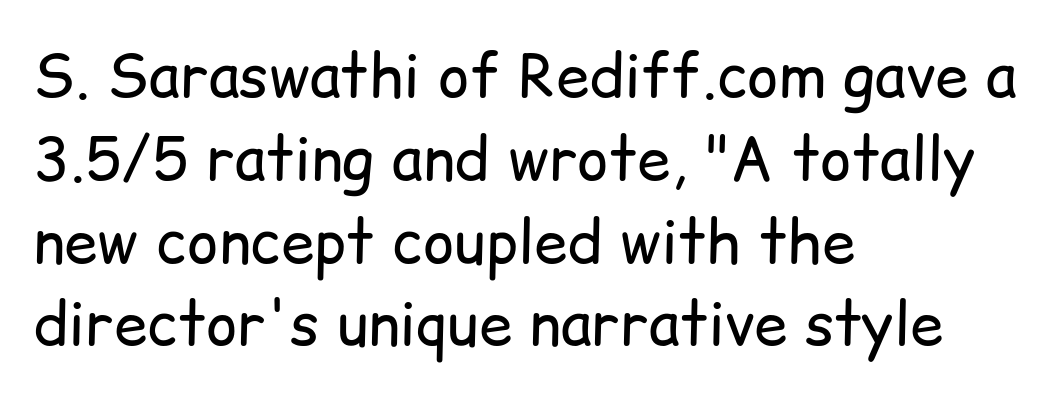
{"serif": "no", "italic": "no", "bold": "no", "weight": "regular", "width": "normal", "stroke_contrast": "low", "x_height": "medium", "monospaced": "no", "underline": "no", "align": "left", "line_spacing": "normal", "line_spacing_ratio": 1.38, "letter_spacing": "normal", "letter_spacing_em": 0.0, "glyph_px": 60}
